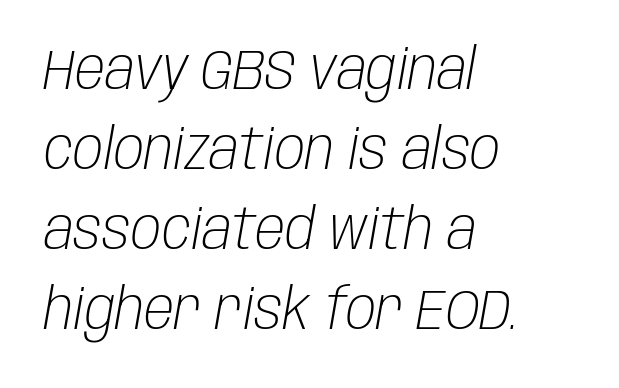
Q: Is the text bold? A: No.
Q: Is the text italic (slanted)? A: Yes, it leans right by about 10 degrees.
Q: Is the text underlined? A: No.
Q: How is the paragraph aligned? A: Left-aligned.
Q: Is the spacing between letters normal or unusually wide? A: Normal.
Q: Is the spacing between lines tight, normal or loose? A: Normal.
Q: Width (condensed, normal, or wide)? A: Condensed.
Q: Stroke contrast? A: Low.
Q: x-height? A: Large.
Q: Monospaced? A: No.
